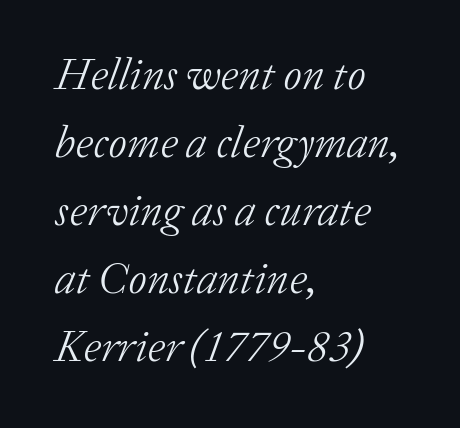
The passage is arranged the way most books set body copy — flush left. Spacing between characters is what you'd get straight out of the box. Lines of text with bare space underneath. The rendering uses a moderate line-height, typical for paragraphs. Summary of weight: not heavy and not bold.
